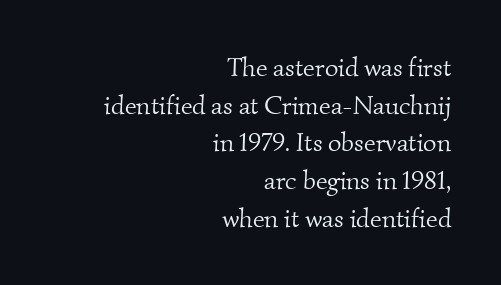
The image shows 26 px text type; set right-aligned, normal line spacing (1.45x), normal letter spacing, not underlined.
